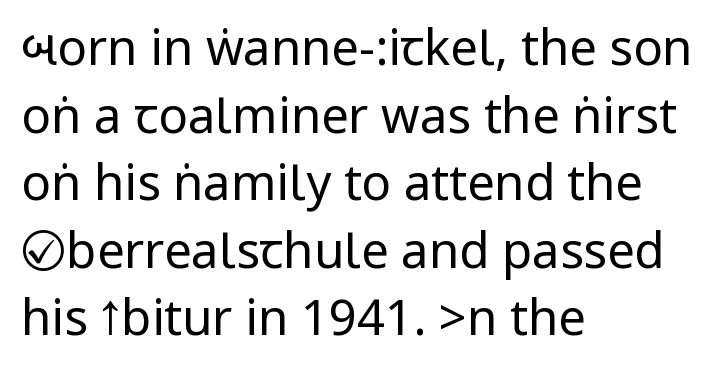
Q: Is the text bold? A: No.
Q: Is the text italic (slanted)? A: No, it is upright.
Q: Is the typeface a serif or a sans-serif typeface? A: Sans-serif.
Q: Is the text underlined? A: No.
Q: How is the paragraph aligned? A: Left-aligned.
Q: Is the spacing between letters normal or unusually wide? A: Normal.
Q: Is the spacing between lines tight, normal or loose? A: Normal.
Q: Width (condensed, normal, or wide)? A: Condensed.
Q: Stroke contrast? A: Low.
